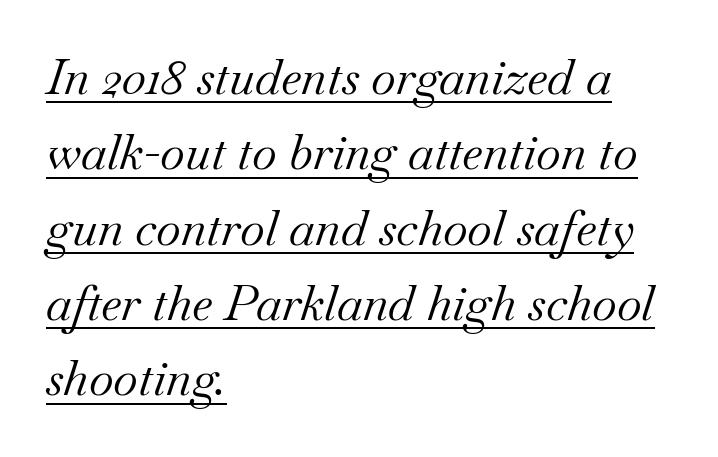
Posture: slanted. Summary of vertical rhythm: regular, with standard interline spacing. The weight tops out at a normal text grade. Each word holds together tightly as a unit, with standard inter-letter gaps.
